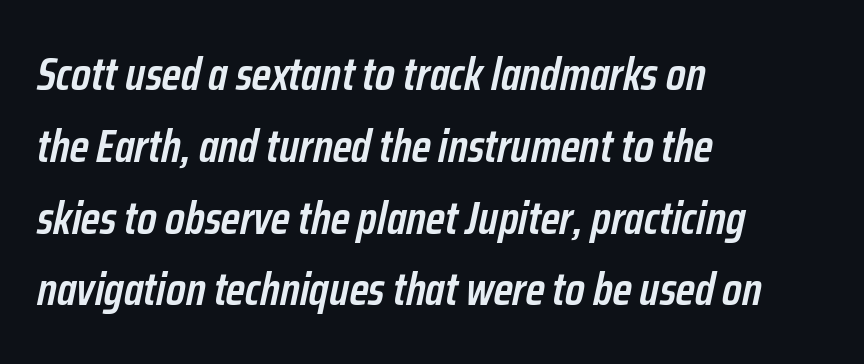
The image shows 46 px semibold, condensed type, italic (leaning right); set left-aligned, normal line spacing (1.56x), normal letter spacing, not underlined; low stroke contrast and a medium x-height.
